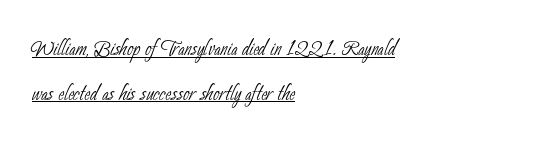
Q: Is the text bold? A: No.
Q: Is the typeface a serif or a sans-serif typeface? A: Sans-serif.
Q: Is the text underlined? A: Yes.
Q: How is the paragraph aligned? A: Left-aligned.
Q: Is the spacing between letters normal or unusually wide? A: Normal.
Q: Is the spacing between lines tight, normal or loose? A: Normal.
Q: Width (condensed, normal, or wide)? A: Condensed.
Q: Stroke contrast? A: Low.
Q: x-height? A: Small.
Q: Monospaced? A: No.
